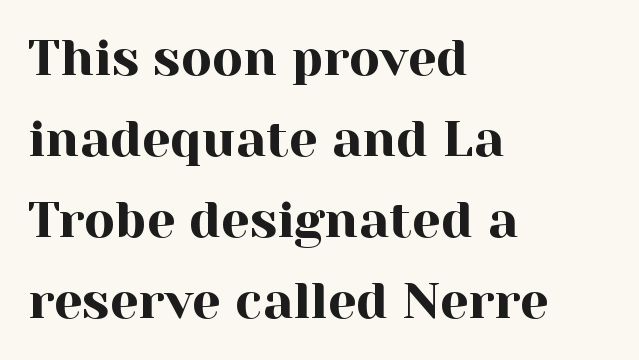
{"serif": "yes", "italic": "no", "width": "normal", "x_height": "medium", "monospaced": "no", "underline": "no", "align": "left", "line_spacing": "normal", "line_spacing_ratio": 1.59, "letter_spacing": "normal", "letter_spacing_em": 0.0, "glyph_px": 51}
